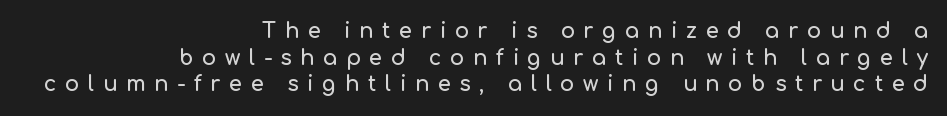
{"italic": "no", "underline": "no", "align": "right", "line_spacing": "normal", "line_spacing_ratio": 1.27, "letter_spacing": "wide", "letter_spacing_em": 0.41, "glyph_px": 21}
